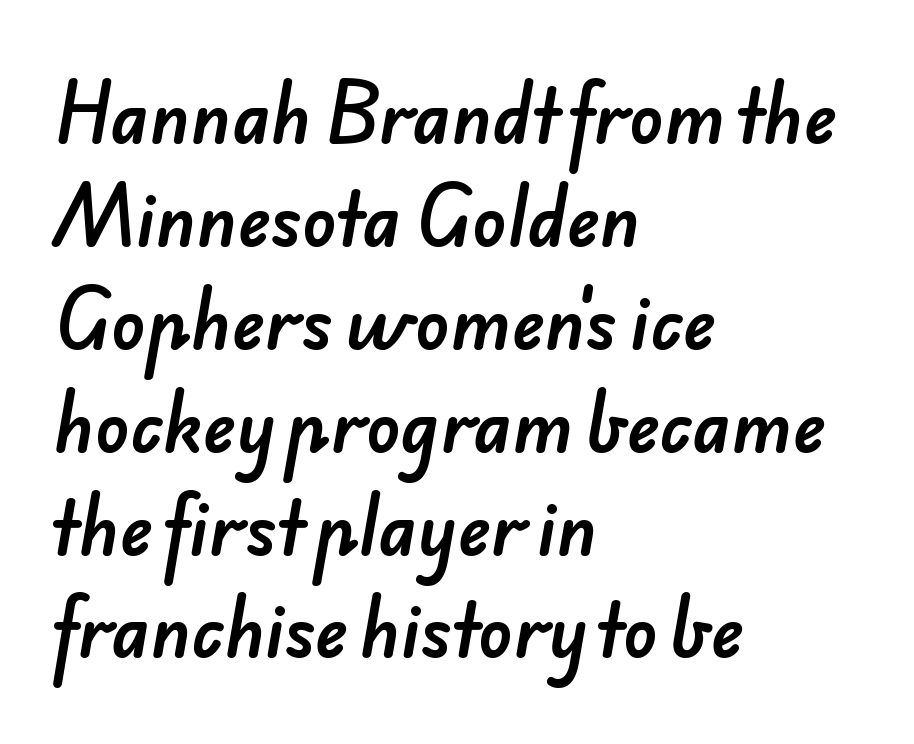
{"serif": "no", "width": "normal", "stroke_contrast": "low", "x_height": "small", "monospaced": "no", "underline": "no", "align": "left", "line_spacing": "normal", "line_spacing_ratio": 1.47, "letter_spacing": "normal", "letter_spacing_em": 0.0, "glyph_px": 70}
